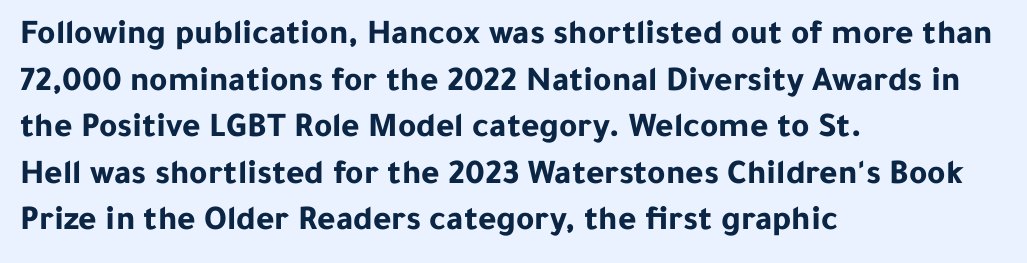
Do the characters align in a grid? No, the font is proportional. Every row of glyphs begins at an identical x-position on the left. The line-height multiplier appears to be the usual default. Descenders are the only things crossing below the line. Students, this is bold: see how much ink each stroke carries. In terms of posture, this sample is upright.
